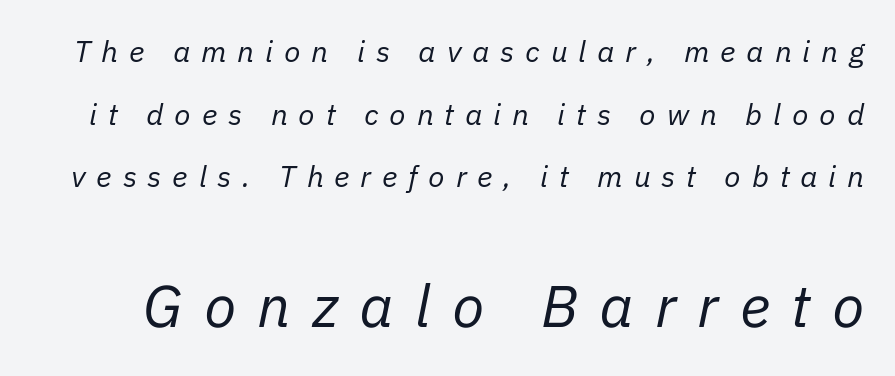
The image shows 59 px regular-weight type, italic (leaning right); set loose line spacing (2.09x), unusually wide letter spacing (+0.36 em), not underlined; the second (bottom) block is 1.97x larger; low stroke contrast and a medium x-height.
